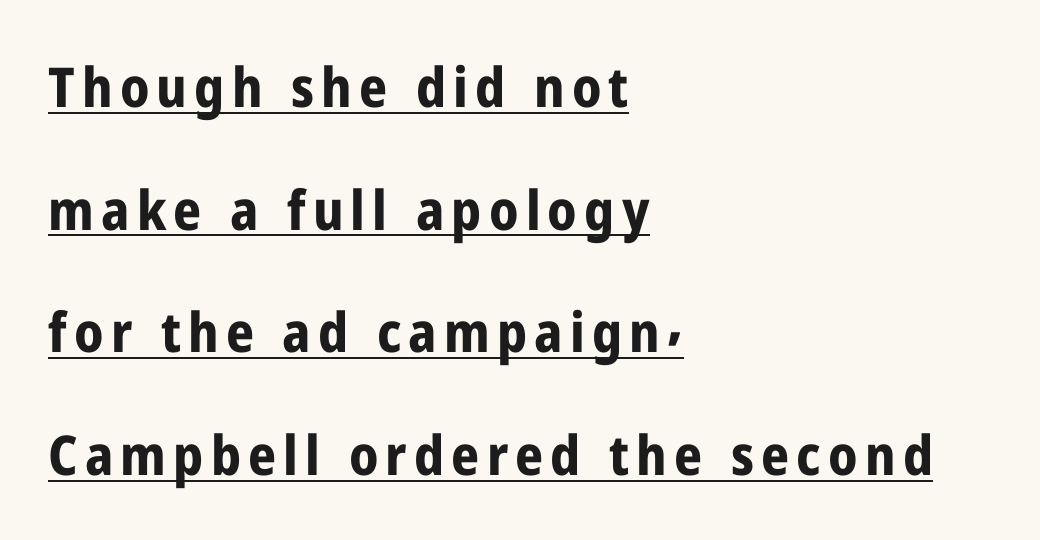
The image shows 55 px bold, condensed sans-serif type, upright; set left-aligned, loose line spacing (2.23x), underlined; low stroke contrast and a medium x-height.
